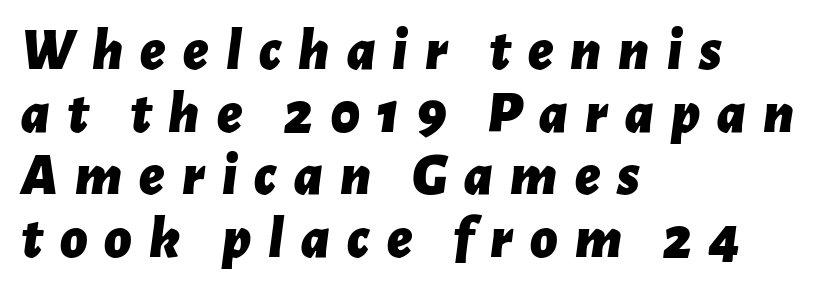
Q: Is the text bold? A: Yes.
Q: Is the text italic (slanted)? A: Yes, it leans right by about 7 degrees.
Q: Is the text underlined? A: No.
Q: How is the paragraph aligned? A: Left-aligned.
Q: Is the spacing between letters normal or unusually wide? A: Unusually wide.
Q: Is the spacing between lines tight, normal or loose? A: Tight.
Q: Width (condensed, normal, or wide)? A: Normal.
Q: Stroke contrast? A: Low.
Q: x-height? A: Medium.
Q: Monospaced? A: No.
